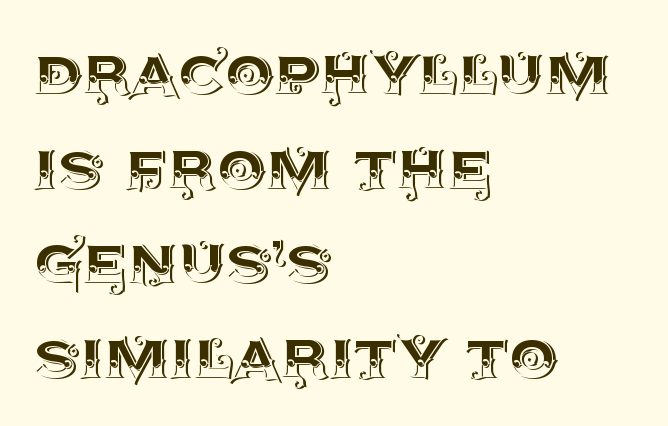
Q: Is the text italic (slanted)? A: No, it is upright.
Q: Is the text underlined? A: No.
Q: How is the paragraph aligned? A: Left-aligned.
Q: Is the spacing between letters normal or unusually wide? A: Normal.
Q: Width (condensed, normal, or wide)? A: Normal.
Q: x-height? A: Large.
Q: Monospaced? A: No.
